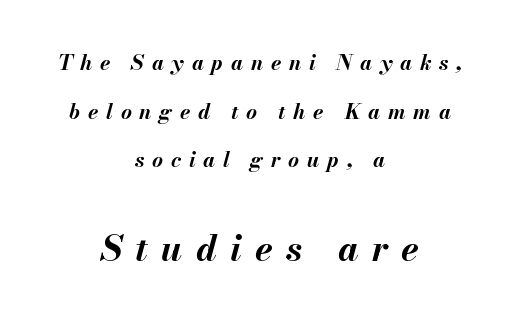
Looks like regular typesetting: each glyph gets only the width it needs. Yep, that's italic — everything's leaning. Typesetter's note — lower block bumped up in size, upper block left smaller. There is plenty of visible air inserted between adjacent glyphs.
